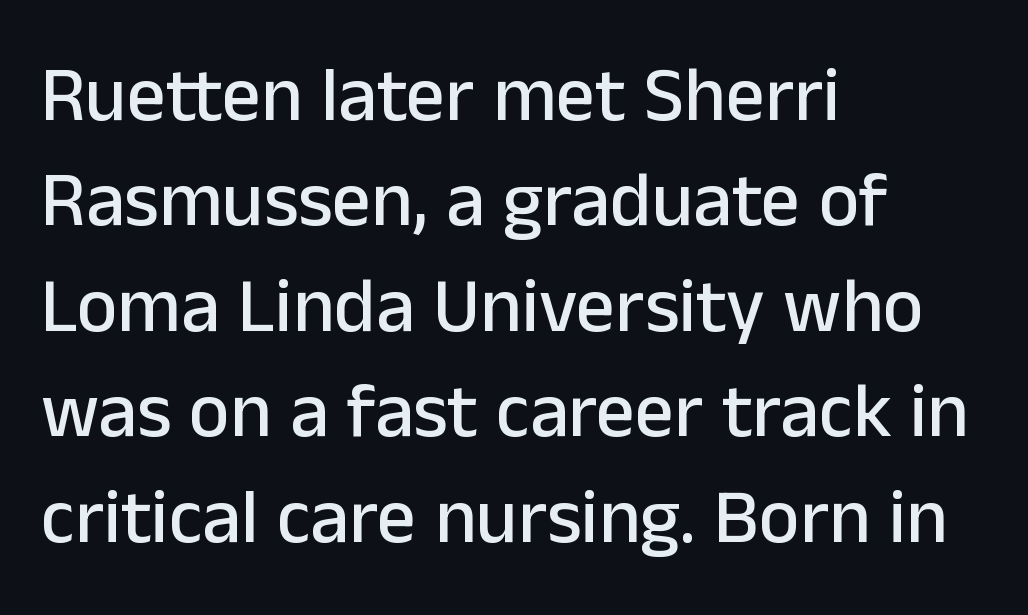
This sample has the flowing, uneven cadence of proportional lettering. Typeset ragged right — the left edge is the straight one. Typographically, this falls in the sans-serif category. Successive baselines arrive at the customary interval. Nobody drew a line under any word here.
